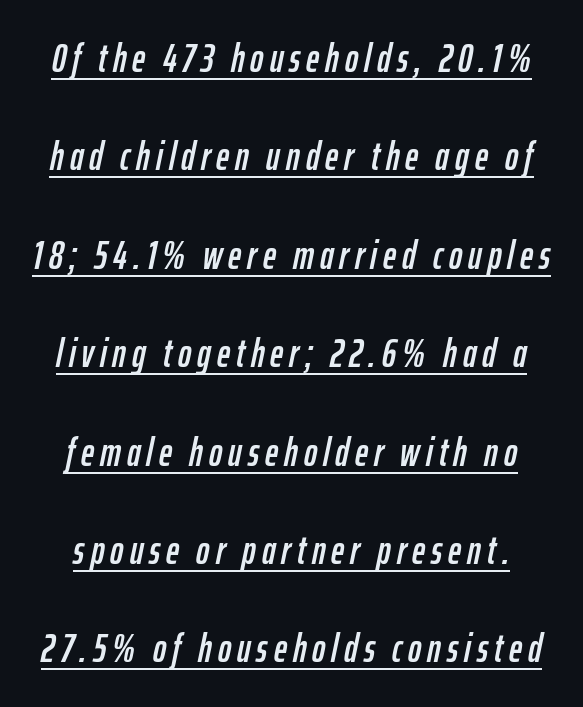
Looks like regular typesetting: each glyph gets only the width it needs. Each line is balanced around a shared central axis. Notice how a bar underscores the lettering throughout. Line spacing here is loose.
